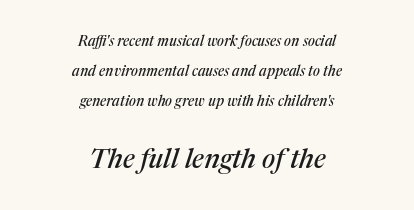
Every character sits at an angle, as italics do. The block of text is sparse from top to bottom, with ample space between rows. Only glyphs here, with clear space below each row. Which margin do the lines hug? Neither — every line sits in the middle. These two chunks differ in scale, with the bottom chunk taking the larger measure. The type is set solid horizontally, with unmodified tracking.
